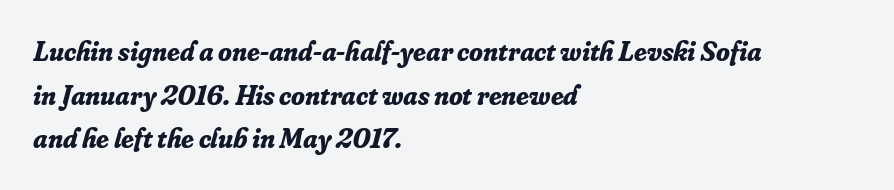
Observe the serifs anchoring each vertical stroke in this sample. Here the glyphs are tracked normally, forming tight word shapes. Normally led — the rows are evenly, conventionally spaced. The zone under the glyphs is completely vacant. Leftover space on each line is placed entirely after the last word.
